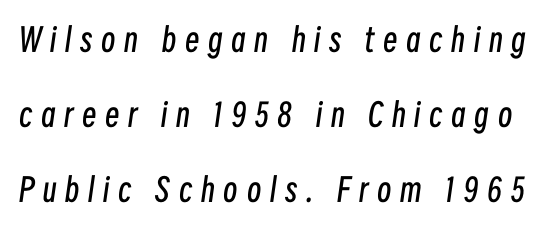
Q: Is the text bold? A: No.
Q: Is the text italic (slanted)? A: Yes, it leans right by about 8 degrees.
Q: Is the text underlined? A: No.
Q: Is the spacing between letters normal or unusually wide? A: Unusually wide.
Q: Is the spacing between lines tight, normal or loose? A: Loose.
Q: Width (condensed, normal, or wide)? A: Condensed.
Q: Stroke contrast? A: Low.
Q: x-height? A: Medium.
Q: Monospaced? A: No.
